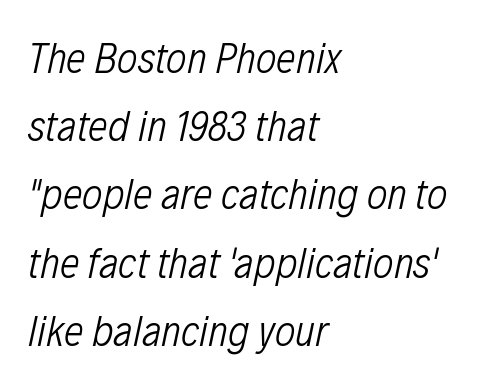
Q: Is the text bold? A: No.
Q: Is the text italic (slanted)? A: Yes, it leans right by about 12 degrees.
Q: Is the text underlined? A: No.
Q: How is the paragraph aligned? A: Left-aligned.
Q: Is the spacing between letters normal or unusually wide? A: Normal.
Q: Is the spacing between lines tight, normal or loose? A: Normal.
Q: Width (condensed, normal, or wide)? A: Condensed.
Q: Stroke contrast? A: Low.
Q: x-height? A: Medium.
Q: Monospaced? A: No.
